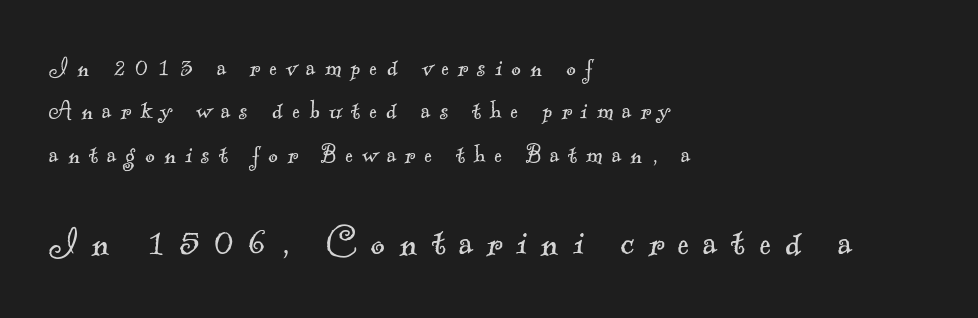
{"serif": "yes", "bold": "no", "weight": "light", "width": "normal", "x_height": "small", "monospaced": "no", "underline": "no", "align": "left", "line_spacing": "normal", "line_spacing_ratio": 1.5, "letter_spacing": "wide", "letter_spacing_em": 0.32, "larger_block": "second", "size_ratio": 1.52, "glyph_px": 44}
